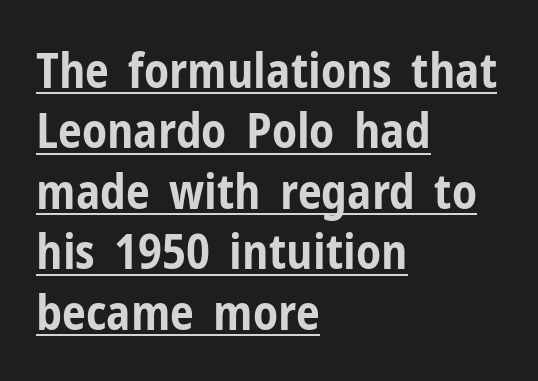
{"serif": "no", "italic": "no", "bold": "yes", "weight": "bold", "width": "condensed", "stroke_contrast": "low", "x_height": "medium", "monospaced": "no", "underline": "yes", "align": "left", "line_spacing": "normal", "line_spacing_ratio": 1.26, "letter_spacing": "normal", "letter_spacing_em": 0.0, "glyph_px": 48}
